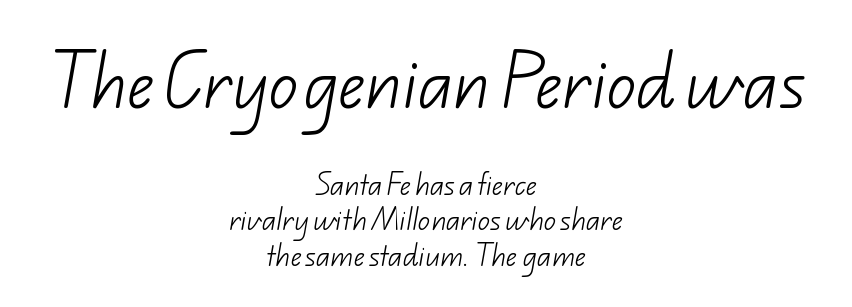
The image shows 59 px light sans-serif type; set centered, normal line spacing (1.48x), normal letter spacing, not underlined; the first (top) block is 2.46x larger; low stroke contrast and a small x-height.
